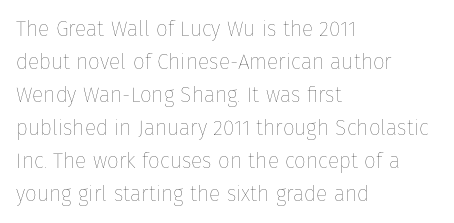
Q: Is the text bold? A: No.
Q: Is the text italic (slanted)? A: No, it is upright.
Q: Is the text underlined? A: No.
Q: How is the paragraph aligned? A: Left-aligned.
Q: Is the spacing between letters normal or unusually wide? A: Normal.
Q: Is the spacing between lines tight, normal or loose? A: Normal.
